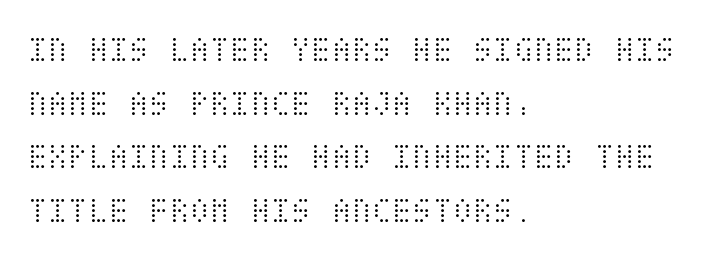
The vertical gap from one line to the next is medium. This sample uses plain, unmodified letter spacing. This rendering features lettering with no underline. Nothing heavy about these letters — not bold at all. Italic? Not at all — the glyphs are vertical.
